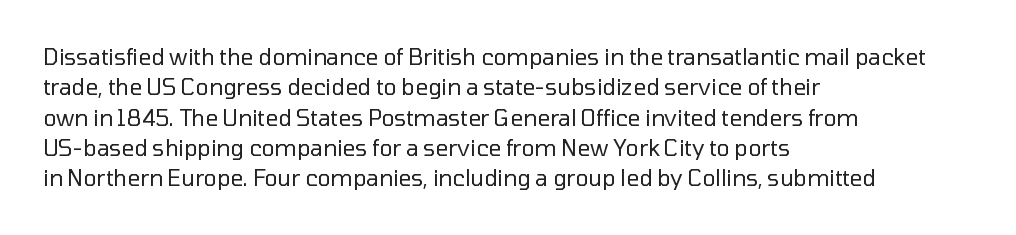
The image shows 22 px text type, upright; set left-aligned, normal line spacing (1.38x), normal letter spacing, not underlined.
